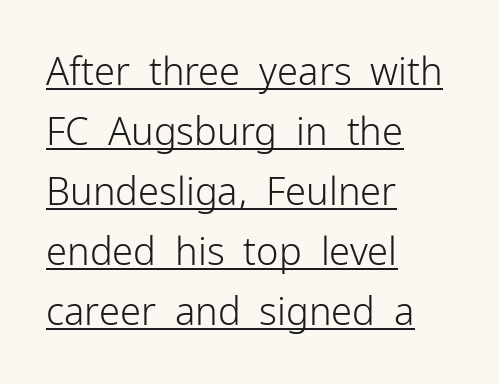
{"serif": "no", "italic": "no", "bold": "no", "weight": "light", "width": "normal", "stroke_contrast": "low", "x_height": "medium", "monospaced": "no", "underline": "yes", "align": "left", "line_spacing": "normal", "line_spacing_ratio": 1.58, "letter_spacing": "normal", "letter_spacing_em": 0.0, "glyph_px": 38}
